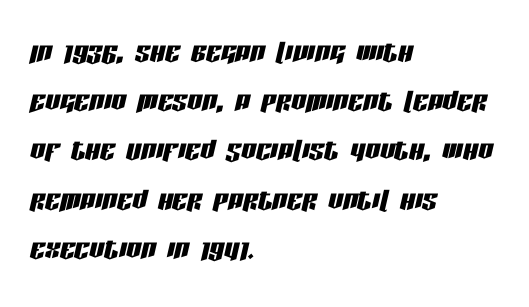
Line spacing here is normal. Reading down the block, your eye returns to a fixed left position each line. Just letters on the line, the space beneath them empty. Each letter keeps its own natural width here, so spacing adapts to shape. You could call the tracking neutral — neither tight nor loose.
